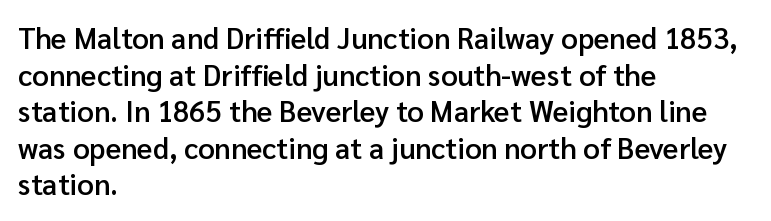
Unmarked baselines from the first word to the last. You could not count columns in this text — the font is proportionally spaced. The rendering shows plain stroke endings on the letterforms — a sans-serif design. Students, observe: this is what conventionally led text looks like. Every stem runs plumb, perpendicular to the baseline.
